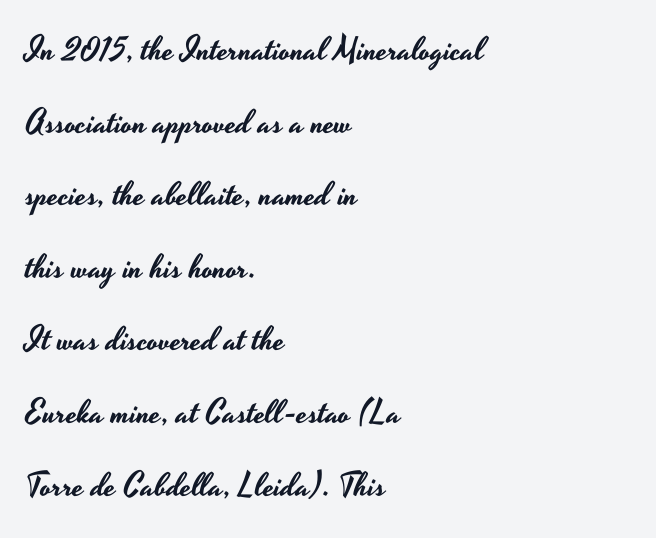
The image shows 33 px wide sans-serif type; set left-aligned, loose line spacing (2.2x), normal letter spacing, not underlined; low stroke contrast and a small x-height.
